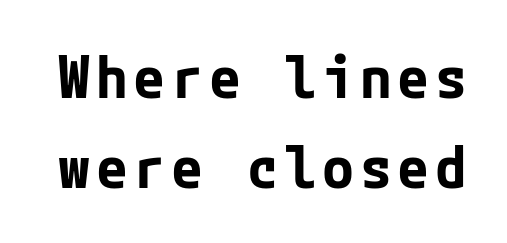
{"serif": "no", "italic": "no", "bold": "yes", "weight": "bold", "width": "normal", "stroke_contrast": "low", "x_height": "medium", "underline": "no", "line_spacing": "normal", "line_spacing_ratio": 1.56, "glyph_px": 58}
